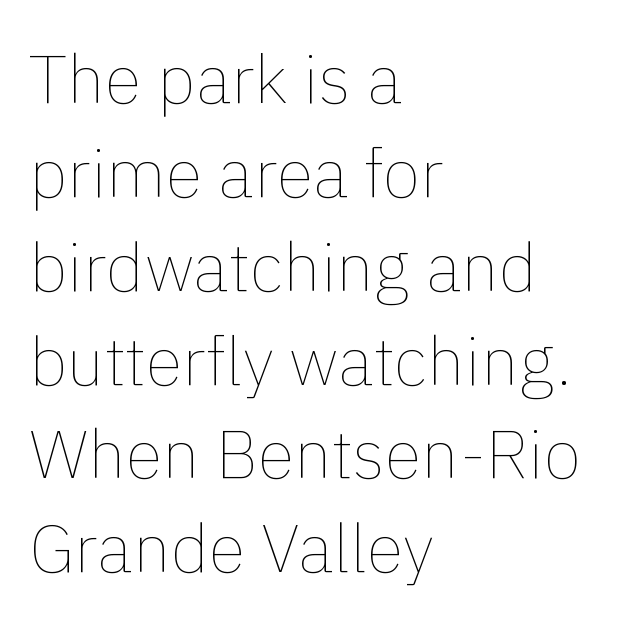
Q: Is the text bold? A: No.
Q: Is the text italic (slanted)? A: No, it is upright.
Q: Is the text underlined? A: No.
Q: How is the paragraph aligned? A: Left-aligned.
Q: Is the spacing between letters normal or unusually wide? A: Normal.
Q: Is the spacing between lines tight, normal or loose? A: Normal.
Q: Width (condensed, normal, or wide)? A: Normal.
Q: Stroke contrast? A: Low.
Q: x-height? A: Medium.
Q: Monospaced? A: No.
